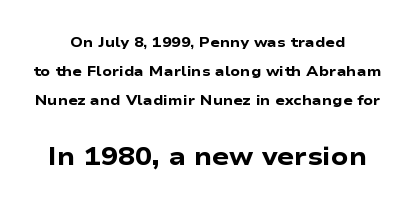
Q: Is the text bold? A: Yes.
Q: Is the text italic (slanted)? A: No, it is upright.
Q: Is the text underlined? A: No.
Q: How is the paragraph aligned? A: Centered.
Q: Is the spacing between letters normal or unusually wide? A: Normal.
Q: Is the spacing between lines tight, normal or loose? A: Loose.
Q: Which block of text is set in a larger size, the first (top) or the second (bottom)? A: The second (bottom) one.
